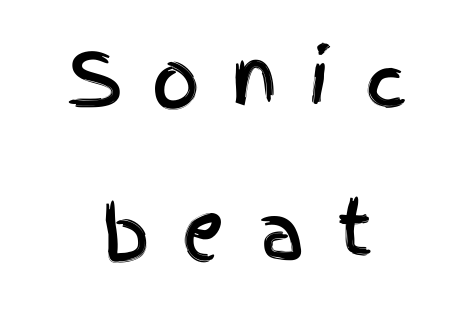
The image shows 75 px condensed sans-serif type, upright; set centered, loose line spacing (2.01x), unusually wide letter spacing (+0.41 em), not underlined; a large x-height.
